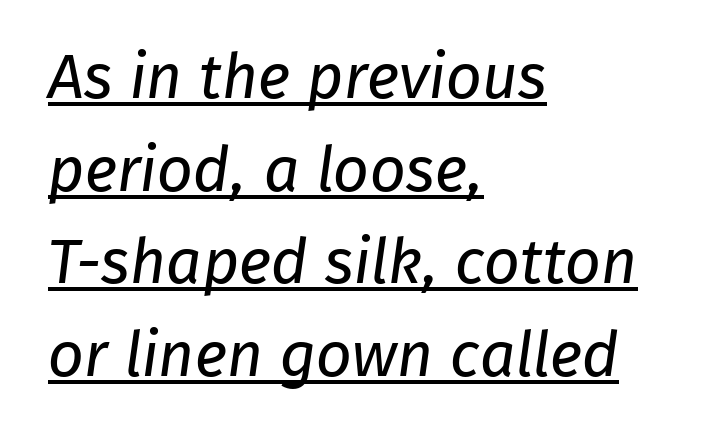
The rendering uses natural spacing where letterforms have individual widths. The leading is moderate, giving the passage an even texture. Counters stay open thanks to moderate or lighter strokes. The passage shown has conventional tracking throughout. The lines in this sample share a left origin and differ only in where they stop. A typographer would call this underscored text.
